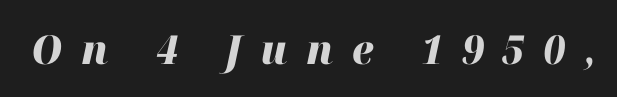
The image shows 40 px heavy type, italic (leaning right); set unusually wide letter spacing (+0.47 em), not underlined; high stroke contrast and a medium x-height.
